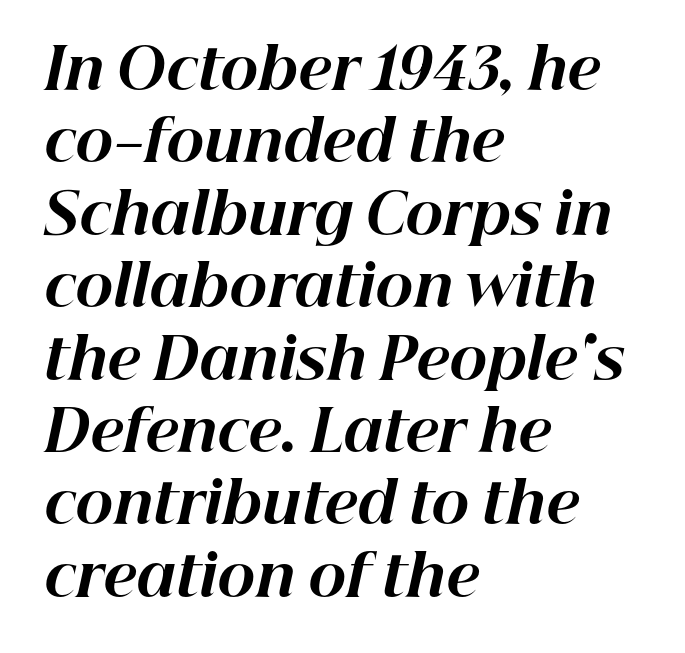
Has an underline been added? It has not. Here the designer chose a conventional face with non-uniform glyph widths. The text block is weighted toward the left margin, trailing off unevenly rightward. Emphasis-style slanted type is in use. A normal amount of white space separates one row of letters from the next.
